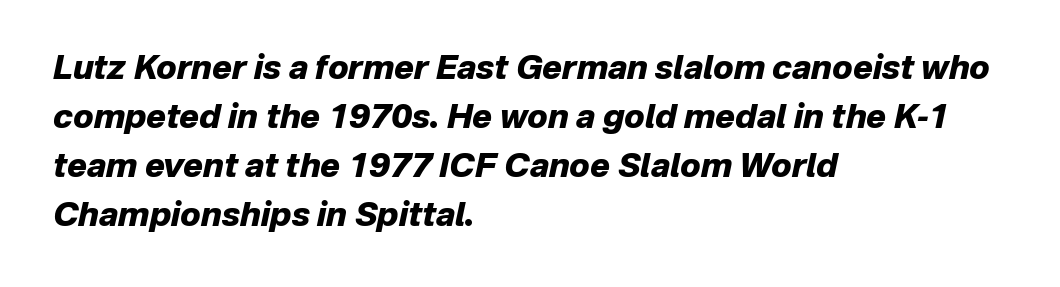
Q: Is the text bold? A: Yes.
Q: Is the text italic (slanted)? A: Yes, it leans right by about 12 degrees.
Q: Is the text underlined? A: No.
Q: How is the paragraph aligned? A: Left-aligned.
Q: Is the spacing between letters normal or unusually wide? A: Normal.
Q: Is the spacing between lines tight, normal or loose? A: Normal.
Q: Width (condensed, normal, or wide)? A: Normal.
Q: Stroke contrast? A: Low.
Q: x-height? A: Medium.
Q: Monospaced? A: No.
